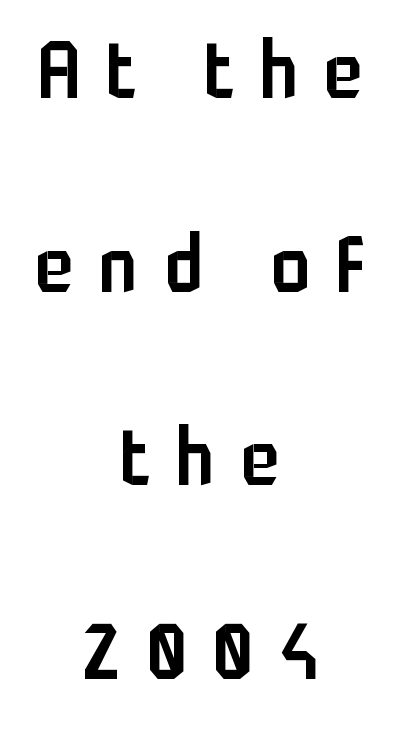
The image shows 79 px semibold, condensed sans-serif type, upright; set centered, loose line spacing (2.45x), unusually wide letter spacing (+0.33 em), not underlined; low stroke contrast and a medium x-height.
